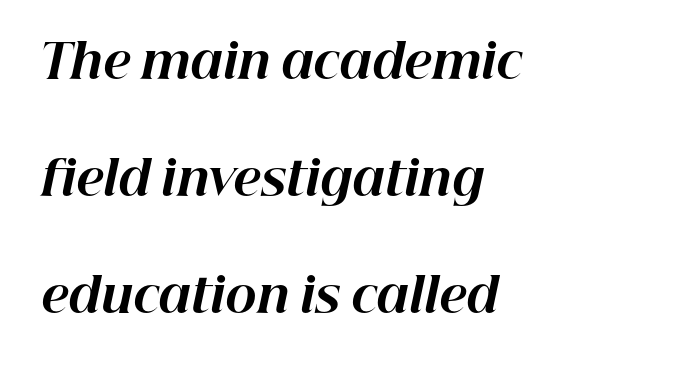
How would I describe the line gaps? Wide and relaxed. When letters slant like this, we call the style italic. Short and long lines alike share a common starting point at left. The face used here is proportionally spaced, like ordinary book or web type.
